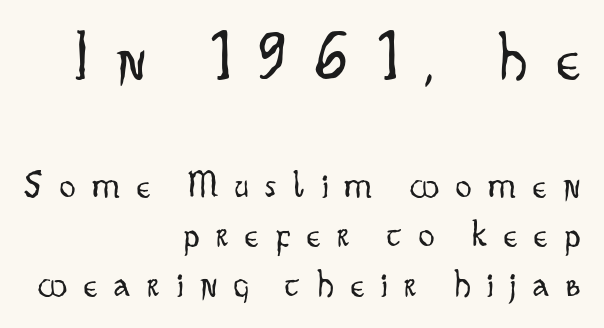
{"serif": "no", "italic": "no", "bold": "no", "weight": "light", "width": "condensed", "stroke_contrast": "low", "x_height": "small", "monospaced": "no", "underline": "no", "align": "right", "line_spacing": "normal", "line_spacing_ratio": 1.27, "letter_spacing": "wide", "letter_spacing_em": 0.44, "larger_block": "first", "size_ratio": 1.74, "glyph_px": 68}
